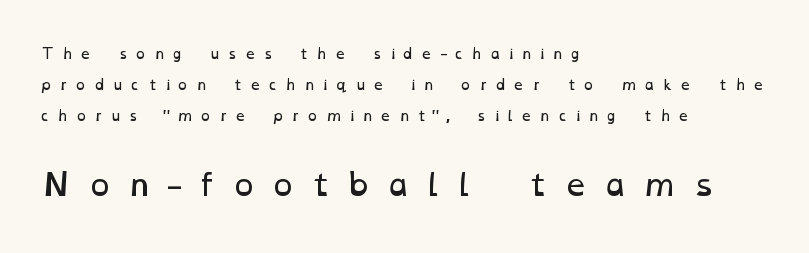
The zone under the glyphs is completely vacant. Looks like regular typesetting: each glyph gets only the width it needs. The rag falls on the right side of this text block. This layout puts the modest block above and the oversized block below.
